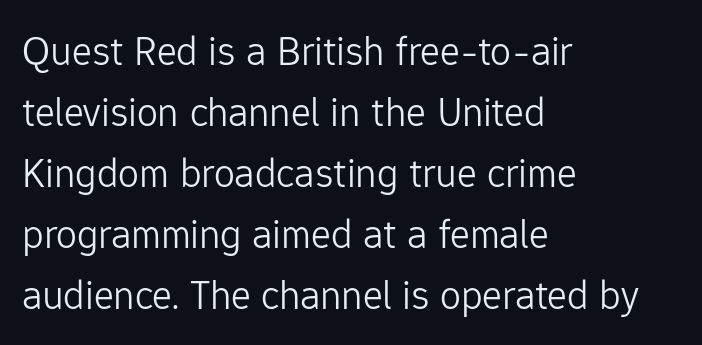
Q: Is the text bold? A: No.
Q: Is the text italic (slanted)? A: No, it is upright.
Q: Is the typeface a serif or a sans-serif typeface? A: Sans-serif.
Q: Is the text underlined? A: No.
Q: How is the paragraph aligned? A: Left-aligned.
Q: Is the spacing between letters normal or unusually wide? A: Normal.
Q: Is the spacing between lines tight, normal or loose? A: Normal.
Q: Width (condensed, normal, or wide)? A: Normal.
Q: Stroke contrast? A: Low.
Q: x-height? A: Medium.
Q: Monospaced? A: No.
